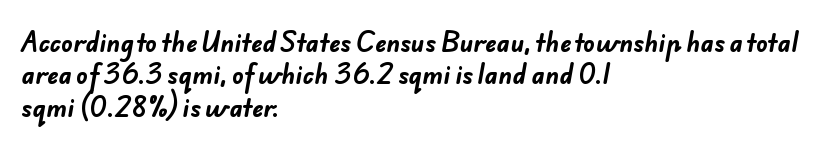
Q: Is the text bold? A: Yes.
Q: Is the text underlined? A: No.
Q: How is the paragraph aligned? A: Left-aligned.
Q: Is the spacing between letters normal or unusually wide? A: Normal.
Q: Is the spacing between lines tight, normal or loose? A: Normal.
